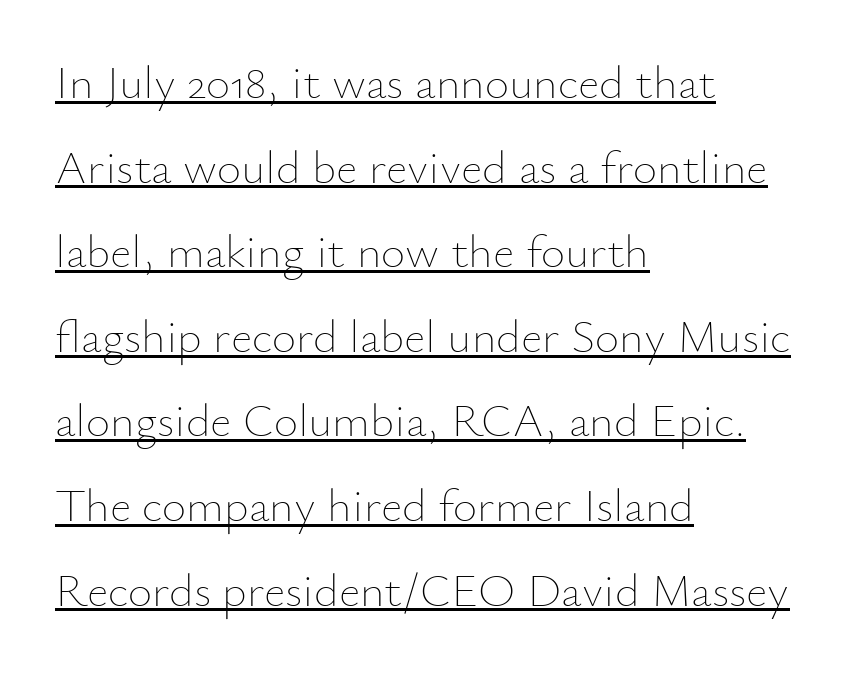
{"italic": "no", "bold": "no", "weight": "thin", "width": "normal", "stroke_contrast": "low", "x_height": "small", "monospaced": "no", "underline": "yes", "align": "left", "line_spacing_ratio": 1.8, "letter_spacing": "normal", "letter_spacing_em": 0.0, "glyph_px": 47}
